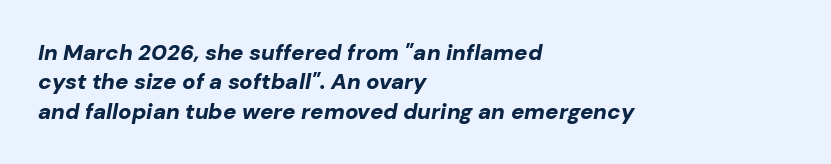
Strong, thick strokes mark this as bold type. Caption: multi-line text, flush left, ragged right. The block of text has a typical density, with ordinary space between rows. Is the letter spacing exaggerated? No — it looks like the ordinary default. These lines were composed using italics.
